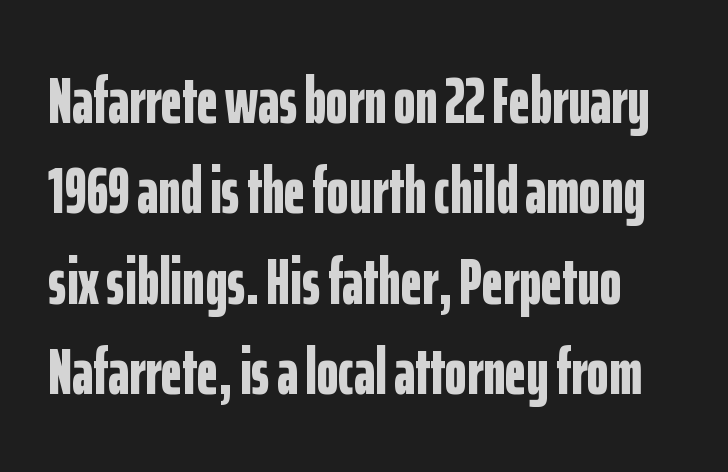
Each letter keeps its own natural width here, so spacing adapts to shape. The space beneath each line is pristine and unruled. What's the leading like? Ordinary, nothing unusual. In terms of posture, this sample is upright. The rendering uses a bold face; every stroke is thick and dark. Honestly, the letter spacing is just normal — you wouldn't notice it.
